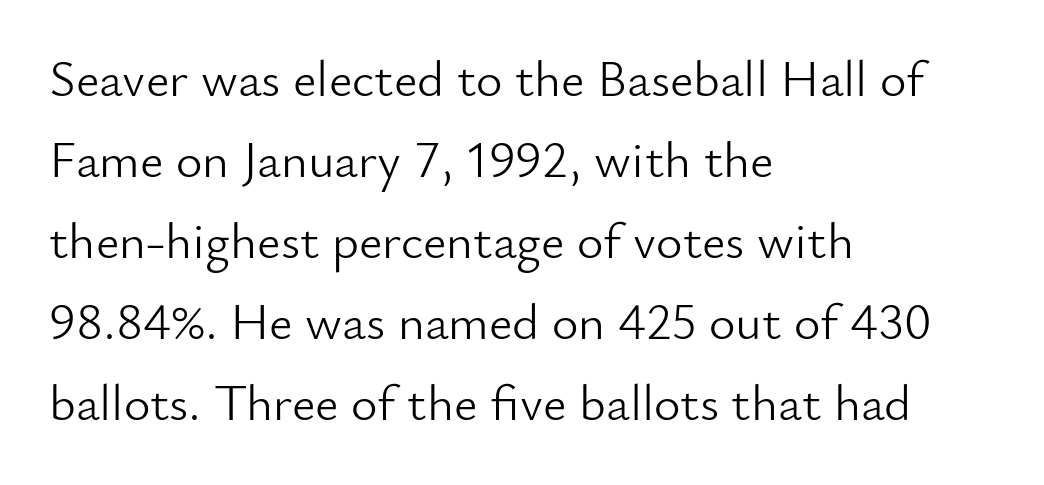
The image shows 51 px light sans-serif type, upright; set left-aligned, normal line spacing (1.59x), normal letter spacing, not underlined; low stroke contrast and a small x-height.
